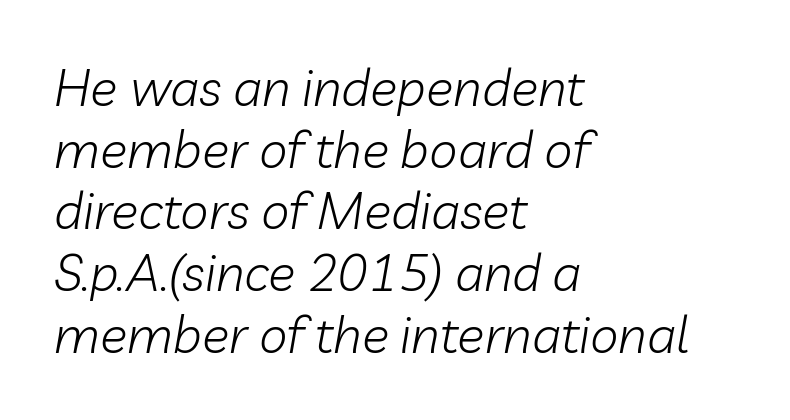
Q: Is the text bold? A: No.
Q: Is the text italic (slanted)? A: Yes, it leans right by about 10 degrees.
Q: Is the text underlined? A: No.
Q: How is the paragraph aligned? A: Left-aligned.
Q: Is the spacing between letters normal or unusually wide? A: Normal.
Q: Width (condensed, normal, or wide)? A: Normal.
Q: Stroke contrast? A: Low.
Q: x-height? A: Medium.
Q: Monospaced? A: No.
